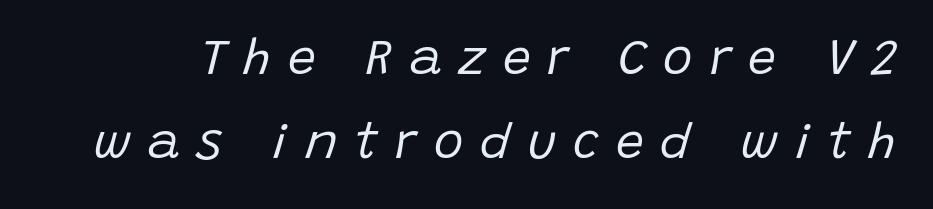
Q: Is the text bold? A: No.
Q: Is the text italic (slanted)? A: Yes, it leans right by about 15 degrees.
Q: Is the text underlined? A: No.
Q: Is the spacing between letters normal or unusually wide? A: Unusually wide.
Q: Is the spacing between lines tight, normal or loose? A: Normal.
Q: Width (condensed, normal, or wide)? A: Normal.
Q: Stroke contrast? A: Low.
Q: x-height? A: Large.
Q: Monospaced? A: No.
